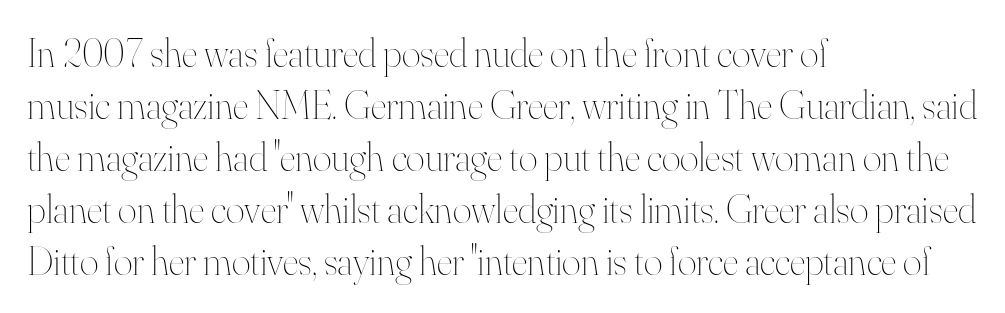
The image shows 40 px thin type, upright; set left-aligned, normal line spacing (1.3x), normal letter spacing, not underlined; high stroke contrast and a small x-height.
